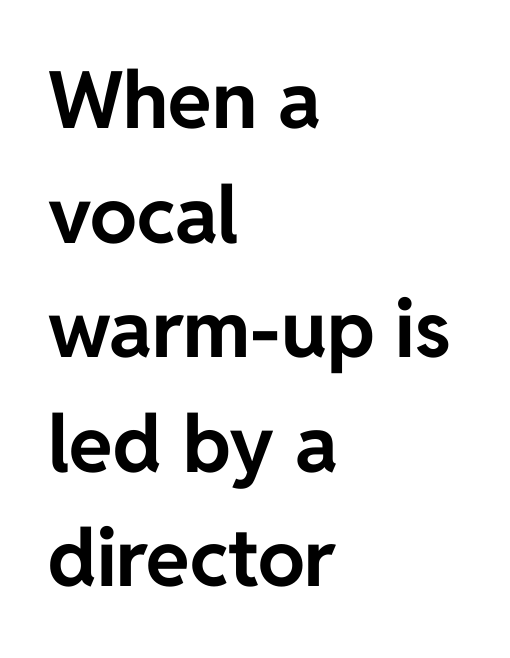
Leftover space on each line is placed entirely after the last word. This sample has the flowing, uneven cadence of proportional lettering. The space between consecutive lines is moderate. Glance below the letters and you will spot only blank space.
